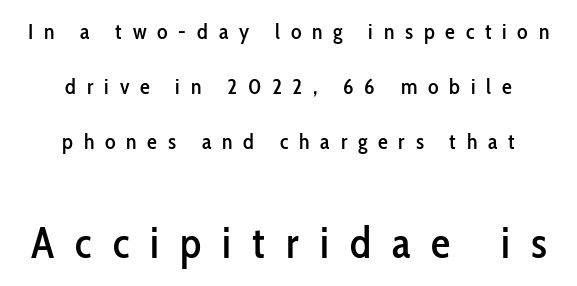
You can tell it's not italic because the verticals are truly vertical. Horizontal bands of white between lines are thick stripes. Check the space under the baseline: it is left empty. Caption: multi-line text, centered on the measure.
